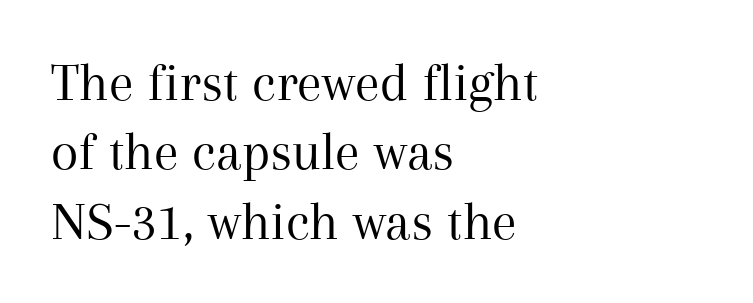
The image shows 56 px regular-weight serif type, upright; set left-aligned, line spacing 1.24x, normal letter spacing, not underlined; medium stroke contrast and a medium x-height.
